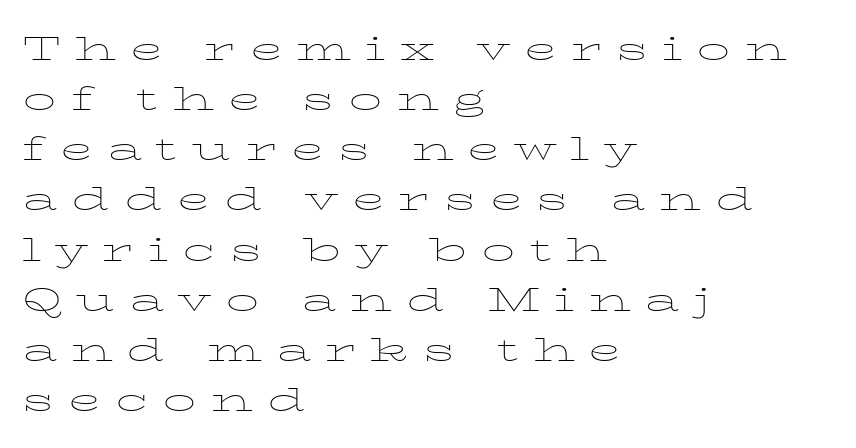
Q: Is the text bold? A: No.
Q: Is the text italic (slanted)? A: No, it is upright.
Q: Is the typeface a serif or a sans-serif typeface? A: Serif.
Q: Is the text underlined? A: No.
Q: How is the paragraph aligned? A: Left-aligned.
Q: Is the spacing between letters normal or unusually wide? A: Unusually wide.
Q: Is the spacing between lines tight, normal or loose? A: Normal.
Q: Width (condensed, normal, or wide)? A: Wide.
Q: Stroke contrast? A: Low.
Q: x-height? A: Medium.
Q: Monospaced? A: No.
